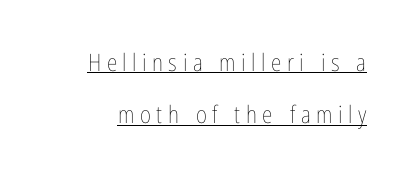
The image shows 24 px text type, upright; set loose line spacing (2.18x), unusually wide letter spacing (+0.23 em), underlined.
